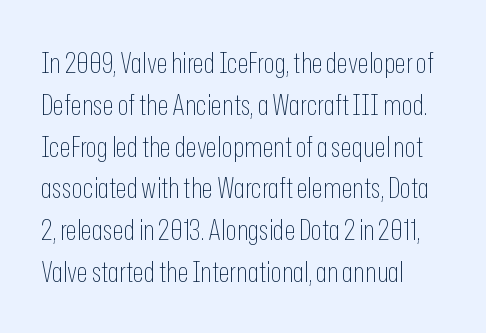
{"serif": "no", "italic": "no", "bold": "no", "weight": "thin", "width": "condensed", "stroke_contrast": "low", "x_height": "medium", "monospaced": "no", "underline": "no", "align": "left", "line_spacing": "normal", "line_spacing_ratio": 1.44, "letter_spacing": "normal", "letter_spacing_em": 0.0, "glyph_px": 29}
